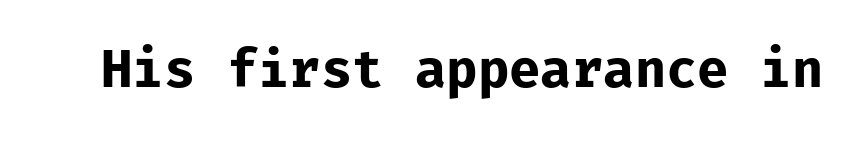
Q: Is the text bold? A: Yes.
Q: Is the text italic (slanted)? A: No, it is upright.
Q: Is the typeface a serif or a sans-serif typeface? A: Sans-serif.
Q: Is the text underlined? A: No.
Q: Is the spacing between letters normal or unusually wide? A: Normal.
Q: Width (condensed, normal, or wide)? A: Normal.
Q: Stroke contrast? A: Low.
Q: x-height? A: Medium.
